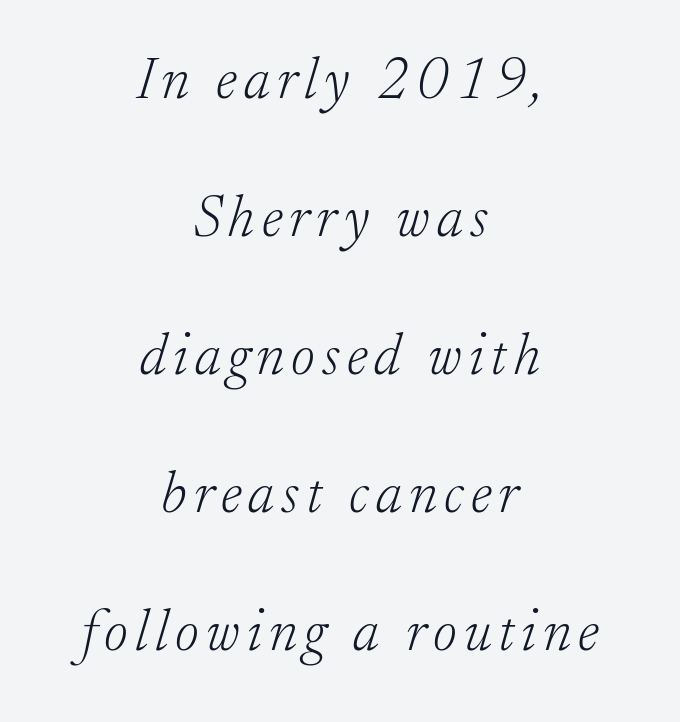
{"serif": "yes", "italic": "yes", "lean": "right", "slant_degrees": 17, "bold": "no", "weight": "light", "width": "normal", "stroke_contrast": "low", "x_height": "small", "monospaced": "no", "underline": "no", "align": "center", "line_spacing": "loose", "line_spacing_ratio": 2.38, "glyph_px": 58}
